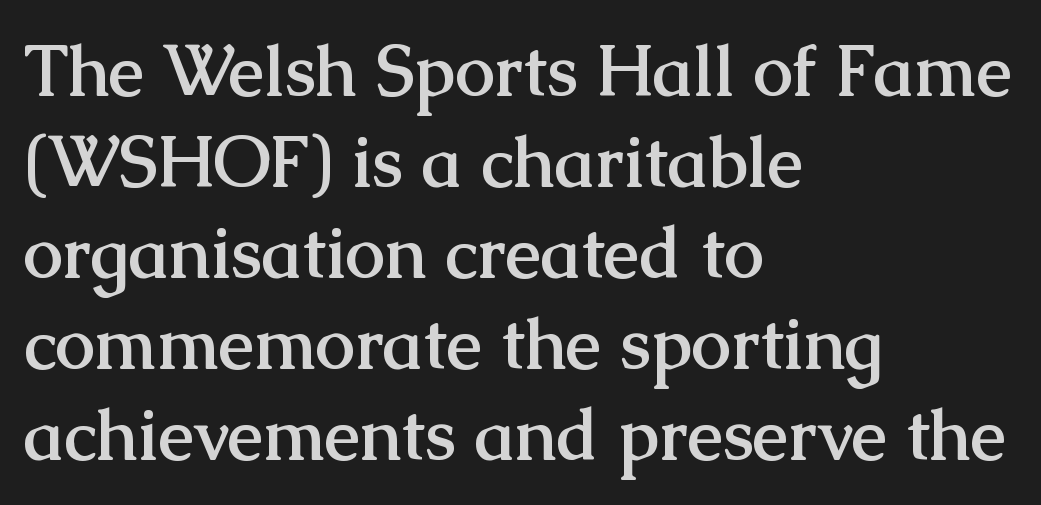
Line spacing here is normal. The letters are bold, with thick, heavy strokes. You can tell it's not italic because the verticals are truly vertical. Small tapered or slab feet sit at the stroke ends, so this counts as serif. No word sits above an underline. The rendering anchors every line to the left-hand side.
